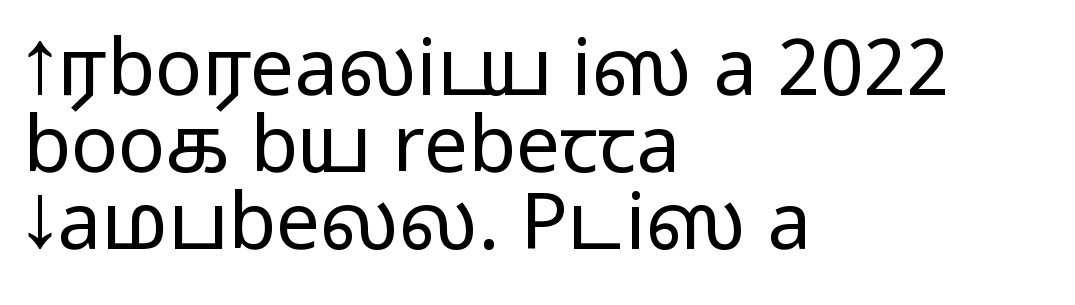
The image shows 78 px regular-weight, wide sans-serif type, upright; set left-aligned, tight line spacing (0.99x), normal letter spacing, not underlined; low stroke contrast and a medium x-height.
